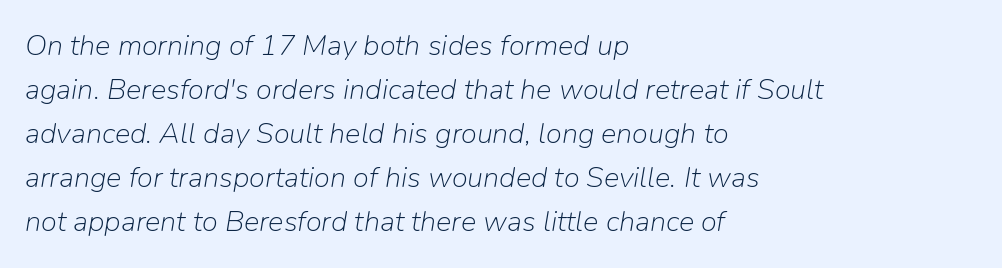
The image shows 29 px light type, italic (leaning right); set left-aligned, normal line spacing (1.52x), normal letter spacing, not underlined; low stroke contrast and a medium x-height.
